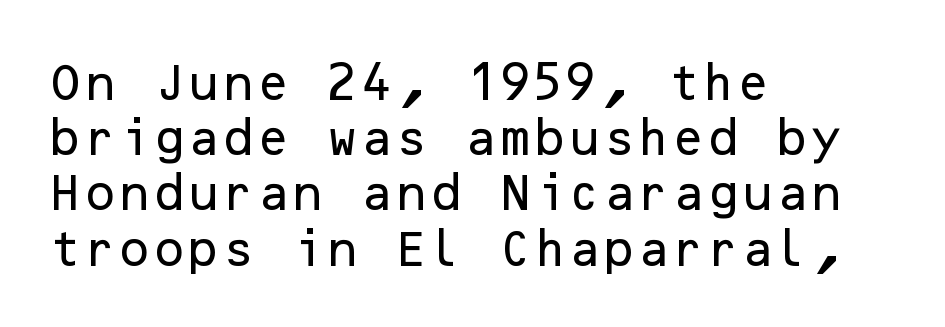
Q: Is the text italic (slanted)? A: No, it is upright.
Q: Is the typeface a serif or a sans-serif typeface? A: Sans-serif.
Q: Is the text underlined? A: No.
Q: How is the paragraph aligned? A: Left-aligned.
Q: Is the spacing between letters normal or unusually wide? A: Normal.
Q: Is the spacing between lines tight, normal or loose? A: Normal.
Q: Width (condensed, normal, or wide)? A: Normal.
Q: Stroke contrast? A: Low.
Q: x-height? A: Medium.
